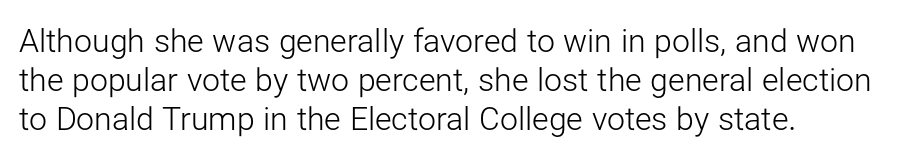
{"serif": "no", "italic": "no", "bold": "no", "weight": "light", "width": "normal", "stroke_contrast": "low", "x_height": "medium", "monospaced": "no", "underline": "no", "align": "left", "line_spacing_ratio": 1.22, "letter_spacing": "normal", "letter_spacing_em": 0.0, "glyph_px": 32}
